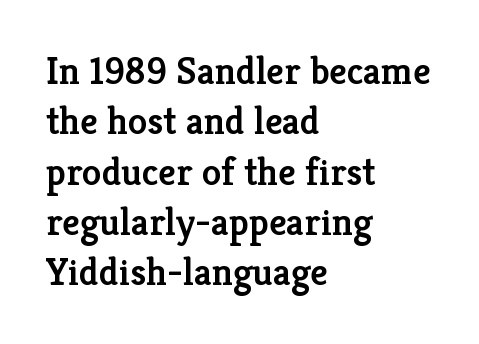
Q: Is the text bold? A: Semi-bold.
Q: Is the text italic (slanted)? A: No, it is upright.
Q: Is the typeface a serif or a sans-serif typeface? A: Serif.
Q: Is the text underlined? A: No.
Q: How is the paragraph aligned? A: Left-aligned.
Q: Is the spacing between letters normal or unusually wide? A: Normal.
Q: Is the spacing between lines tight, normal or loose? A: Normal.
Q: Width (condensed, normal, or wide)? A: Normal.
Q: Stroke contrast? A: Low.
Q: x-height? A: Medium.
Q: Monospaced? A: No.
